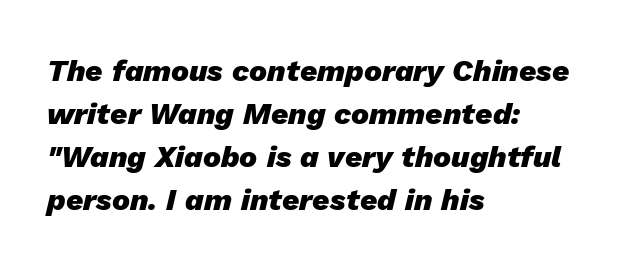
Q: Is the text bold? A: Yes.
Q: Is the text italic (slanted)? A: Yes, it leans right by about 13 degrees.
Q: Is the text underlined? A: No.
Q: How is the paragraph aligned? A: Left-aligned.
Q: Is the spacing between letters normal or unusually wide? A: Normal.
Q: Is the spacing between lines tight, normal or loose? A: Normal.
Q: Width (condensed, normal, or wide)? A: Normal.
Q: Stroke contrast? A: Low.
Q: x-height? A: Medium.
Q: Monospaced? A: No.
